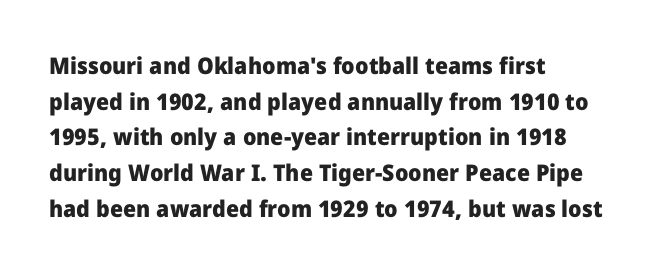
Q: Is the text bold? A: Yes.
Q: Is the text italic (slanted)? A: No, it is upright.
Q: Is the text underlined? A: No.
Q: How is the paragraph aligned? A: Left-aligned.
Q: Is the spacing between letters normal or unusually wide? A: Normal.
Q: Is the spacing between lines tight, normal or loose? A: Normal.
